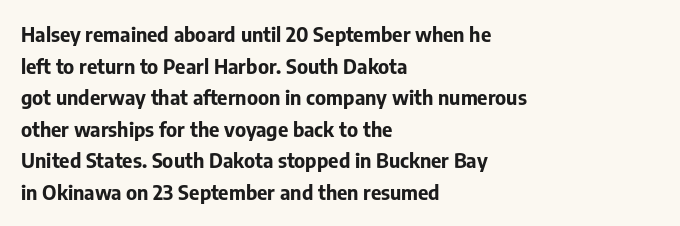
{"italic": "no", "bold": "yes", "underline": "no", "align": "left", "line_spacing": "normal", "line_spacing_ratio": 1.58, "letter_spacing": "normal", "letter_spacing_em": 0.0, "glyph_px": 20}
